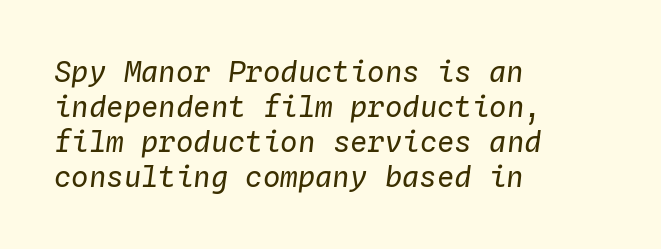
Q: Is the text bold? A: No.
Q: Is the text italic (slanted)? A: Yes, it leans right by about 4 degrees.
Q: Is the text underlined? A: No.
Q: How is the paragraph aligned? A: Left-aligned.
Q: Is the spacing between letters normal or unusually wide? A: Normal.
Q: Width (condensed, normal, or wide)? A: Normal.
Q: Stroke contrast? A: Low.
Q: x-height? A: Medium.
Q: Monospaced? A: Yes.
